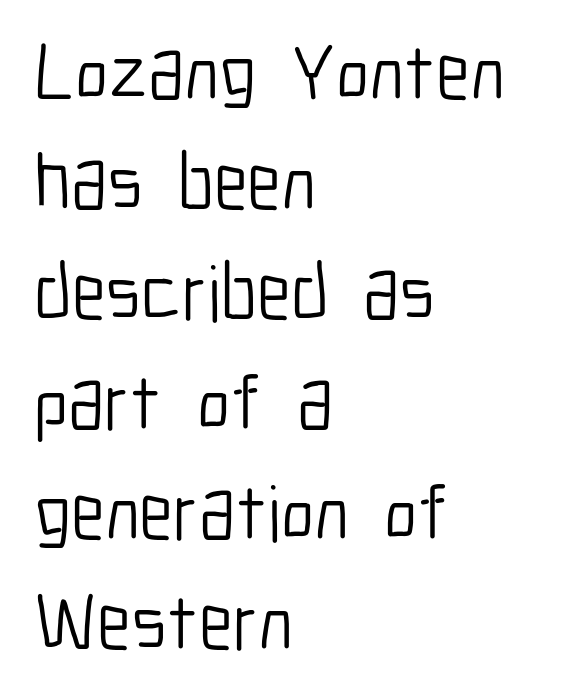
The image shows 78 px light, condensed sans-serif type, upright; set left-aligned, normal line spacing (1.41x), normal letter spacing, not underlined; low stroke contrast and a medium x-height.
